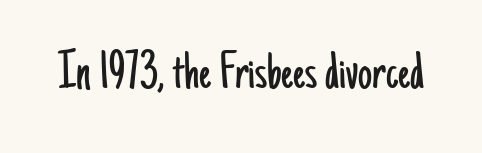
The image shows 56 px light, condensed sans-serif type, upright; set normal letter spacing, not underlined; low stroke contrast and a small x-height.
